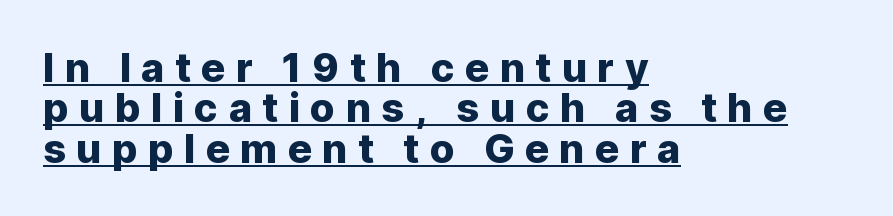
The image shows 40 px sans-serif type, upright; set left-aligned, tight line spacing (1.01x), unusually wide letter spacing (+0.26 em), underlined; low stroke contrast and a medium x-height.
